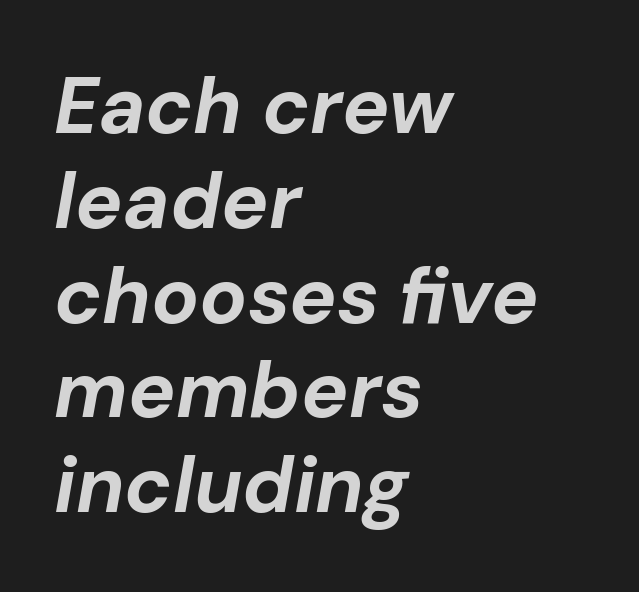
Underlining? Definitely not there. Reading down the block, your eye returns to a fixed left position each line. Here the designer chose a conventional face with non-uniform glyph widths. How are the letters spaced? Ordinarily, with no added tracking. Italic? Definitely — the glyphs are oblique. Students, this is bold: see how much ink each stroke carries.
